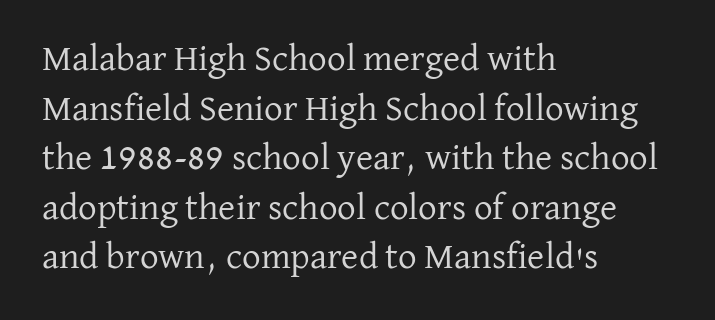
The image shows 37 px regular-weight serif type, upright; set left-aligned, normal line spacing (1.34x), normal letter spacing, not underlined; low stroke contrast and a medium x-height.
